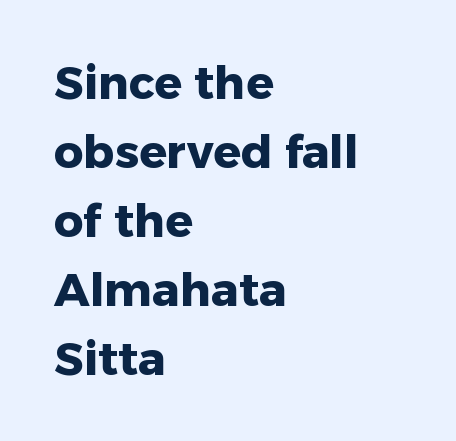
{"serif": "no", "italic": "no", "bold": "yes", "weight": "heavy", "width": "normal", "stroke_contrast": "low", "x_height": "medium", "monospaced": "no", "underline": "no", "align": "left", "line_spacing": "normal", "line_spacing_ratio": 1.5, "letter_spacing": "normal", "letter_spacing_em": 0.0, "glyph_px": 46}
